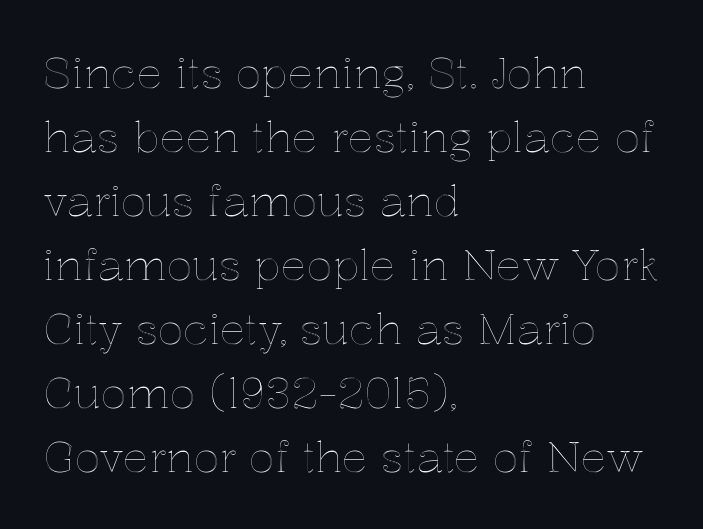
Descender tails drop into unmarked territory. A typesetter would call this proportional, since set widths differ per character. These lines were composed using upright roman letters. Rows of type keep a routine distance in the vertical direction. The rag falls on the right side of this text block.
